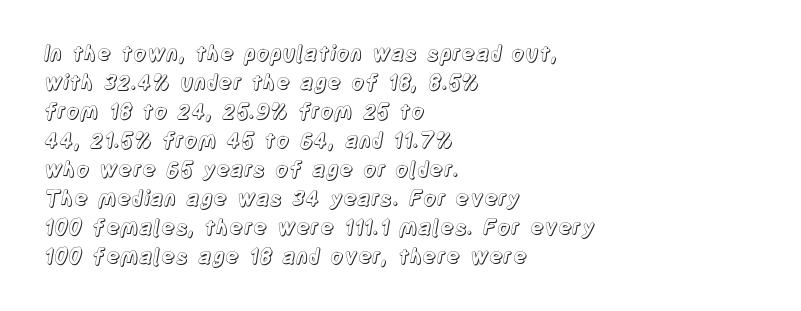
Q: Is the text italic (slanted)? A: Yes.
Q: Is the text underlined? A: No.
Q: How is the paragraph aligned? A: Left-aligned.
Q: Is the spacing between letters normal or unusually wide? A: Normal.
Q: Is the spacing between lines tight, normal or loose? A: Normal.
